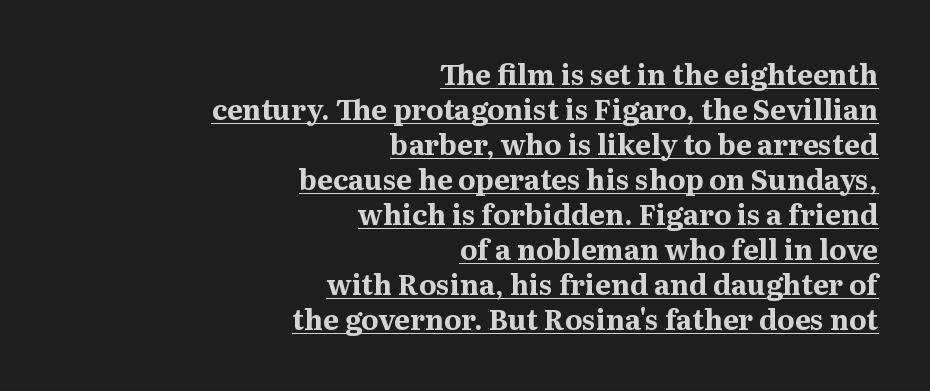
Q: Is the text bold? A: Yes.
Q: Is the text italic (slanted)? A: No, it is upright.
Q: Is the typeface a serif or a sans-serif typeface? A: Serif.
Q: Is the text underlined? A: Yes.
Q: How is the paragraph aligned? A: Right-aligned.
Q: Is the spacing between letters normal or unusually wide? A: Normal.
Q: Is the spacing between lines tight, normal or loose? A: Normal.
Q: Width (condensed, normal, or wide)? A: Normal.
Q: Stroke contrast? A: Medium.
Q: x-height? A: Medium.
Q: Monospaced? A: No.
